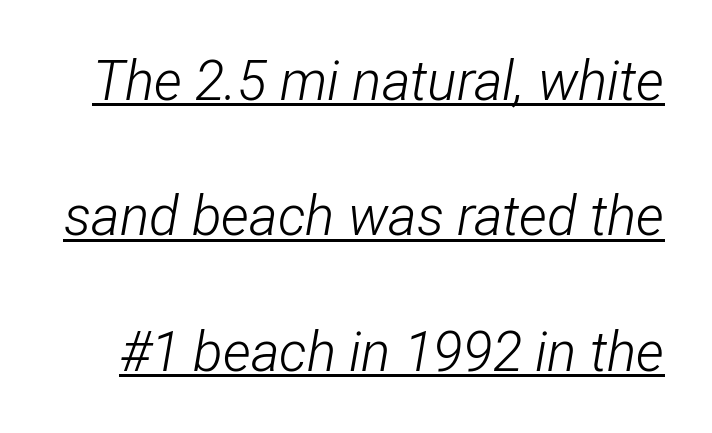
The image shows 55 px light, condensed type, italic (leaning right); set loose line spacing (2.46x), normal letter spacing, underlined; low stroke contrast and a medium x-height.
